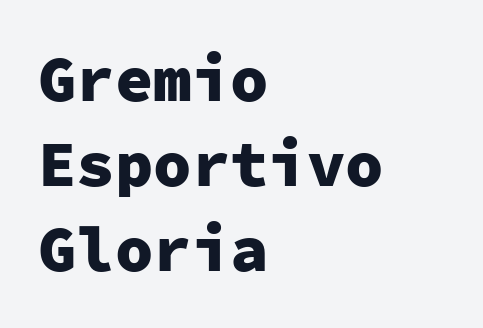
Honestly, there is no underline to notice here at all. In terms of letterform style, serifs are entirely absent. What stands out about the letter spacing? Nothing — it is the standard amount. A typesetter would mark this as roman, not italic. Honestly, the row spacing looks completely unremarkable.
